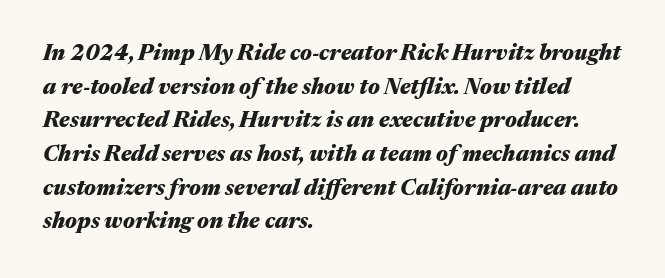
Q: Is the text bold? A: Yes.
Q: Is the text italic (slanted)? A: Yes, it leans right by about 17 degrees.
Q: Is the text underlined? A: No.
Q: How is the paragraph aligned? A: Left-aligned.
Q: Is the spacing between letters normal or unusually wide? A: Normal.
Q: Is the spacing between lines tight, normal or loose? A: Normal.
